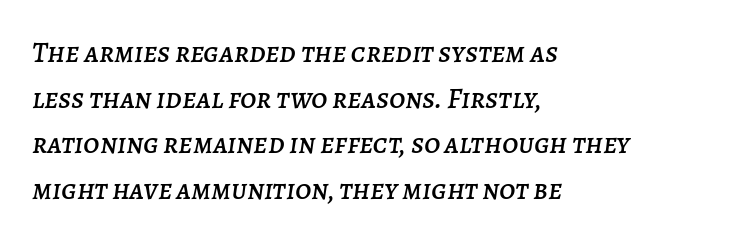
Q: Is the text italic (slanted)? A: Yes, it leans right by about 7 degrees.
Q: Is the text underlined? A: No.
Q: How is the paragraph aligned? A: Left-aligned.
Q: Is the spacing between letters normal or unusually wide? A: Normal.
Q: Is the spacing between lines tight, normal or loose? A: Normal.
Q: Width (condensed, normal, or wide)? A: Normal.
Q: Stroke contrast? A: Low.
Q: x-height? A: Large.
Q: Monospaced? A: No.
